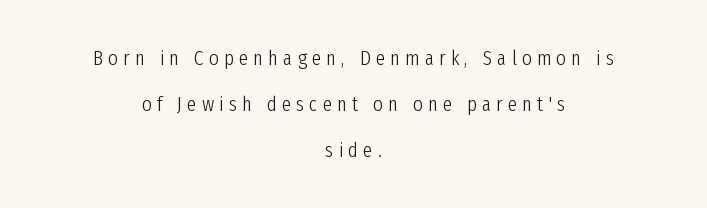
{"italic": "no", "bold": "no", "underline": "no", "align": "center", "line_spacing": "loose", "line_spacing_ratio": 2.19, "letter_spacing": "wide", "letter_spacing_em": 0.24, "glyph_px": 21}
